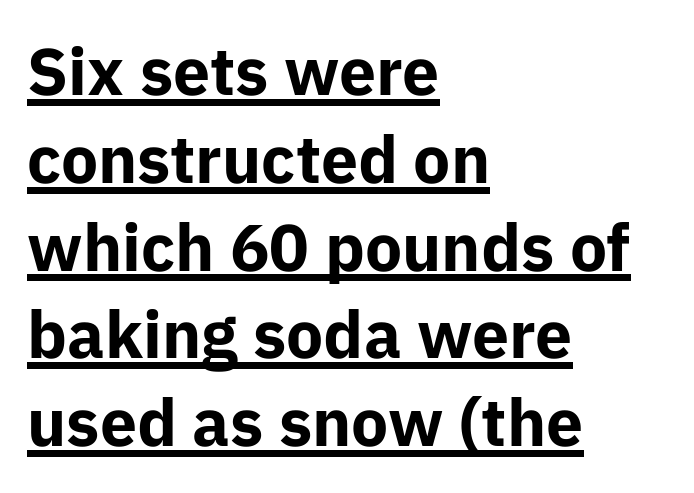
Q: Is the text bold? A: Yes.
Q: Is the text italic (slanted)? A: No, it is upright.
Q: Is the typeface a serif or a sans-serif typeface? A: Sans-serif.
Q: Is the text underlined? A: Yes.
Q: How is the paragraph aligned? A: Left-aligned.
Q: Is the spacing between letters normal or unusually wide? A: Normal.
Q: Is the spacing between lines tight, normal or loose? A: Normal.
Q: Width (condensed, normal, or wide)? A: Normal.
Q: Stroke contrast? A: Low.
Q: x-height? A: Medium.
Q: Monospaced? A: No.
